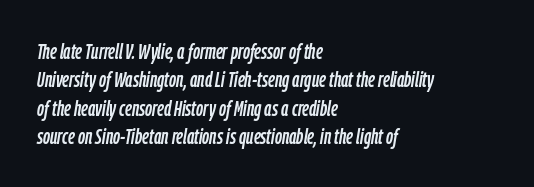
{"italic": "yes", "lean": "right", "slant_degrees": 9, "underline": "no", "align": "left", "line_spacing": "normal", "line_spacing_ratio": 1.29, "letter_spacing": "normal", "letter_spacing_em": 0.0, "glyph_px": 22}
